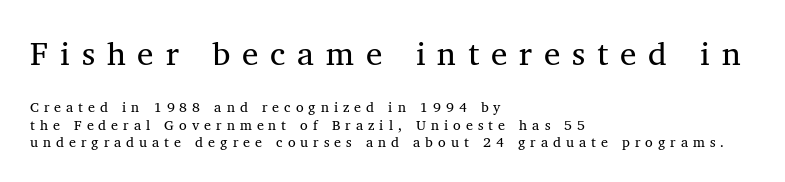
Q: Is the typeface a serif or a sans-serif typeface? A: Serif.
Q: Is the text underlined? A: No.
Q: How is the paragraph aligned? A: Left-aligned.
Q: Is the spacing between letters normal or unusually wide? A: Unusually wide.
Q: Which block of text is set in a larger size, the first (top) or the second (bottom)? A: The first (top) one.
Q: Width (condensed, normal, or wide)? A: Normal.
Q: Stroke contrast? A: Medium.
Q: x-height? A: Medium.
Q: Monospaced? A: No.
